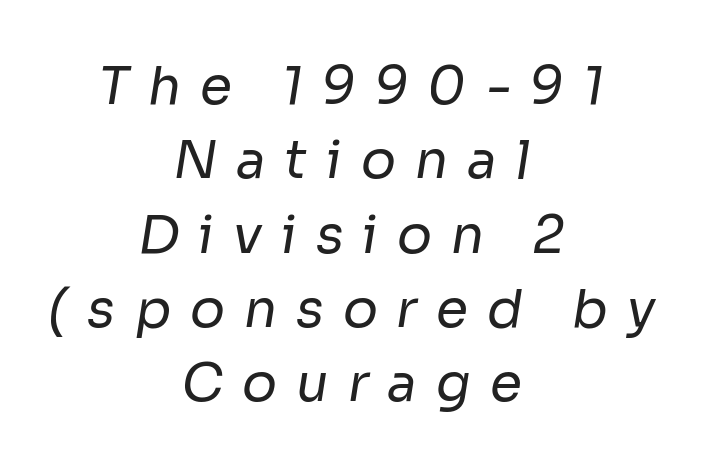
Line spacing here is normal. The typesetter chose a symmetrical, centered arrangement here. This rendering features lettering with no underline. No extra ink here — the face is not bold.
